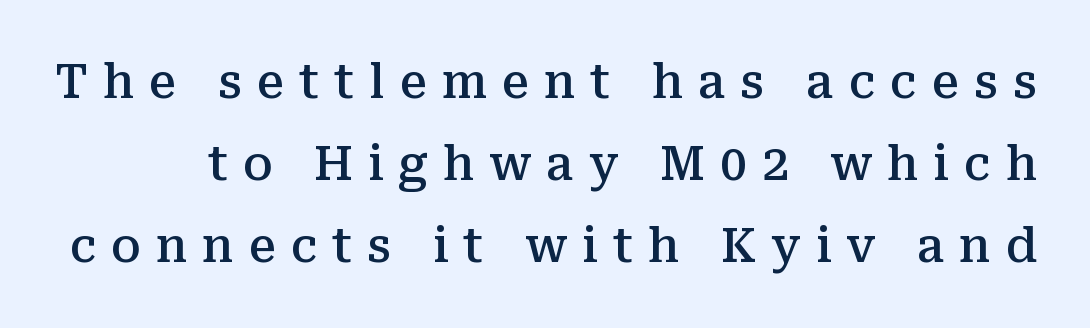
The letters carry serifs — small finishing strokes at the ends of their stems. The specimen omits any rule beneath the text block's lines. Students, note that the glyphs here are deliberately spaced far apart. You can tell it's not italic because the verticals are truly vertical. The rendering uses a semibold face; strokes are thickened but not to full bold. The passage shown is typed in a proportional face where columns would drift.
